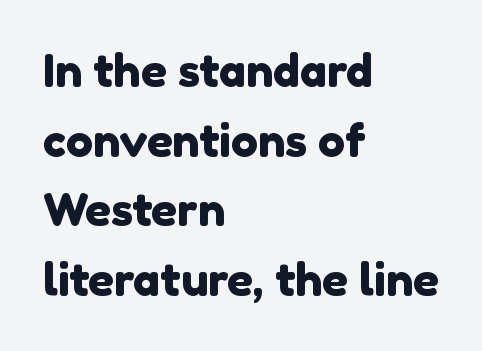
{"serif": "no", "width": "normal", "x_height": "medium", "monospaced": "no", "underline": "no", "align": "left", "line_spacing": "normal", "line_spacing_ratio": 1.55, "letter_spacing": "normal", "letter_spacing_em": 0.0, "glyph_px": 45}
